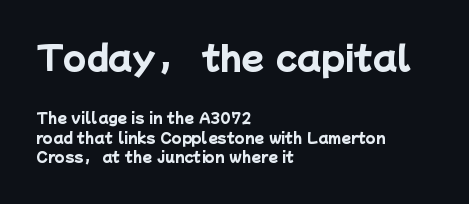
The image shows 33 px heavy sans-serif type; set left-aligned, normal line spacing (1.41x), normal letter spacing, not underlined; the first (top) block is 2.36x larger; low stroke contrast and a medium x-height.
